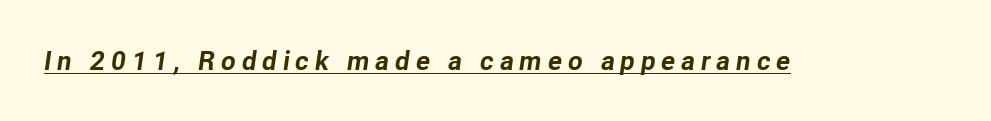
{"italic": "yes", "lean": "right", "slant_degrees": 8, "bold": "yes", "underline": "yes", "letter_spacing": "wide", "letter_spacing_em": 0.21, "glyph_px": 27}
